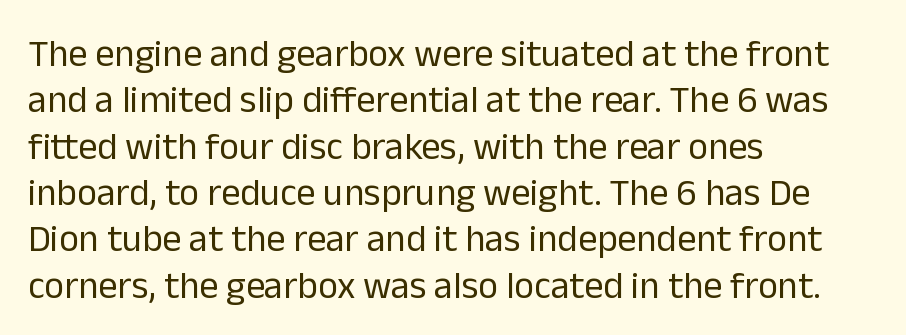
Inter-character spacing is left at the font's built-in metrics. Left-aligned paragraph, ragged on the right. The passage shown is typed in a proportional face where columns would drift. Grotesque or geometric, the face here clearly has no serifs. Characters remain perfectly vertical along every line.
